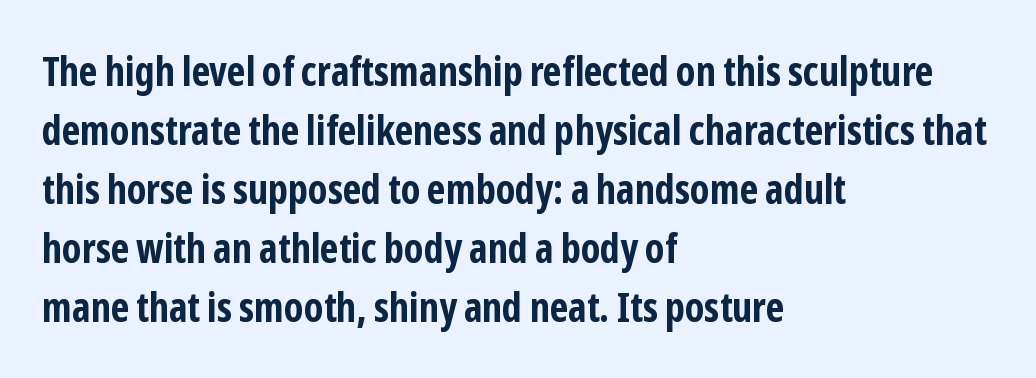
Q: Is the text bold? A: Yes.
Q: Is the text italic (slanted)? A: No, it is upright.
Q: Is the typeface a serif or a sans-serif typeface? A: Sans-serif.
Q: Is the text underlined? A: No.
Q: How is the paragraph aligned? A: Left-aligned.
Q: Is the spacing between letters normal or unusually wide? A: Normal.
Q: Is the spacing between lines tight, normal or loose? A: Normal.
Q: Width (condensed, normal, or wide)? A: Condensed.
Q: Stroke contrast? A: Low.
Q: x-height? A: Medium.
Q: Monospaced? A: No.
